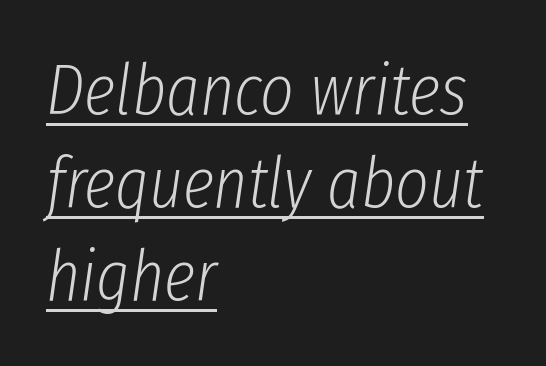
Q: Is the text bold? A: No.
Q: Is the text italic (slanted)? A: Yes, it leans right by about 8 degrees.
Q: Is the text underlined? A: Yes.
Q: How is the paragraph aligned? A: Left-aligned.
Q: Is the spacing between letters normal or unusually wide? A: Normal.
Q: Is the spacing between lines tight, normal or loose? A: Normal.
Q: Width (condensed, normal, or wide)? A: Condensed.
Q: Stroke contrast? A: Low.
Q: x-height? A: Medium.
Q: Monospaced? A: No.
